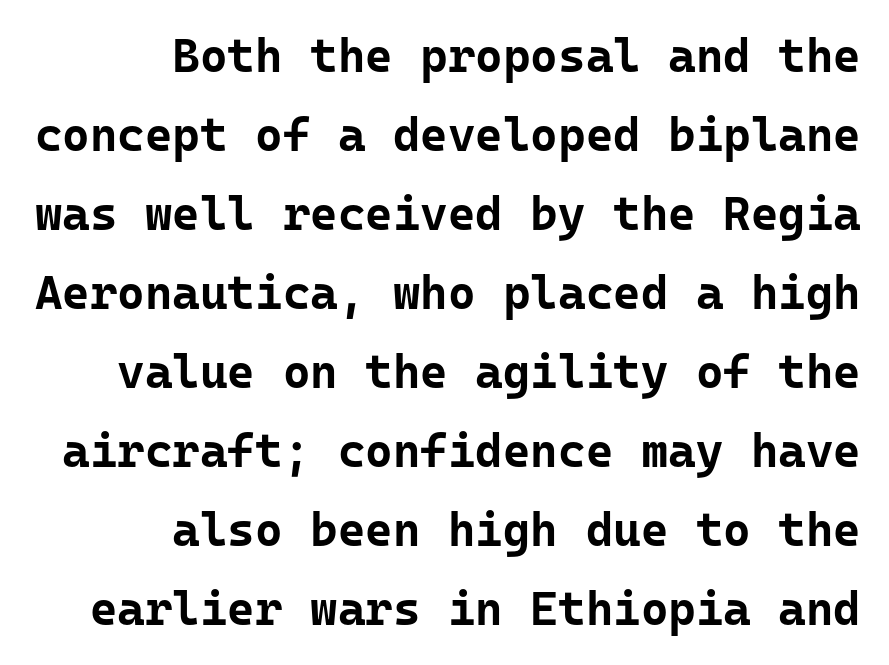
Q: Is the text bold? A: Yes.
Q: Is the text italic (slanted)? A: No, it is upright.
Q: Is the typeface a serif or a sans-serif typeface? A: Sans-serif.
Q: Is the text underlined? A: No.
Q: How is the paragraph aligned? A: Right-aligned.
Q: Is the spacing between letters normal or unusually wide? A: Normal.
Q: Is the spacing between lines tight, normal or loose? A: Normal.
Q: Width (condensed, normal, or wide)? A: Normal.
Q: Stroke contrast? A: Low.
Q: x-height? A: Medium.
Q: Monospaced? A: Yes.
